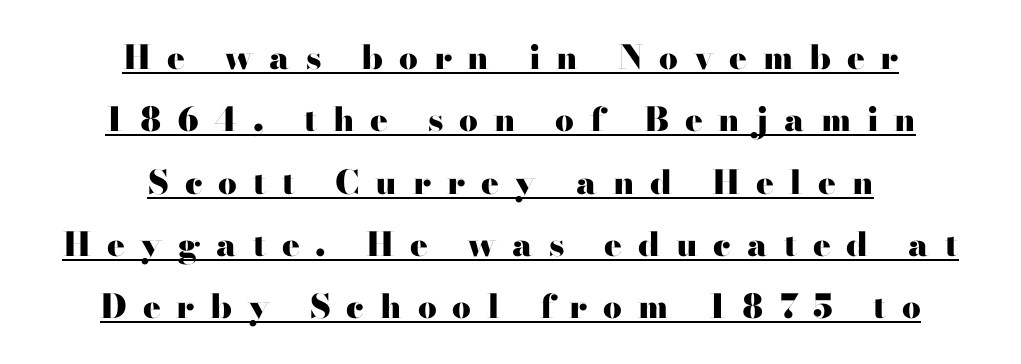
The image shows 33 px heavy, wide serif type, upright; set centered, line spacing 1.89x, unusually wide letter spacing (+0.48 em), underlined; high stroke contrast and a small x-height.
